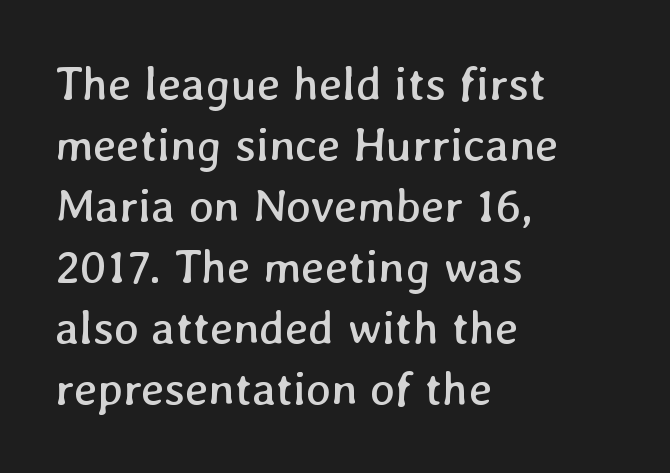
Q: Is the text bold? A: No.
Q: Is the text underlined? A: No.
Q: How is the paragraph aligned? A: Left-aligned.
Q: Is the spacing between letters normal or unusually wide? A: Normal.
Q: Is the spacing between lines tight, normal or loose? A: Normal.
Q: Width (condensed, normal, or wide)? A: Normal.
Q: Stroke contrast? A: Low.
Q: x-height? A: Medium.
Q: Monospaced? A: No.
